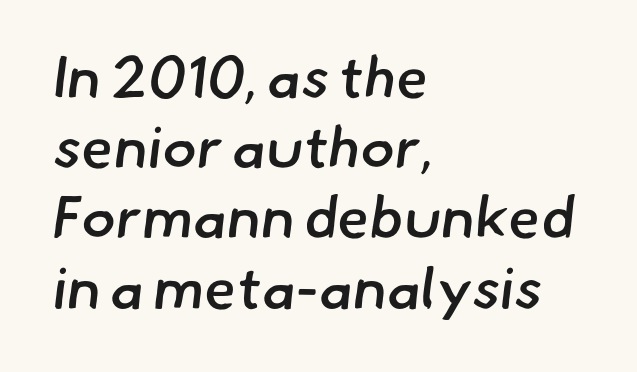
{"serif": "no", "bold": "semi", "weight": "semibold", "width": "normal", "stroke_contrast": "low", "x_height": "small", "monospaced": "no", "underline": "no", "align": "left", "line_spacing_ratio": 1.21, "letter_spacing": "normal", "letter_spacing_em": 0.0, "glyph_px": 58}
